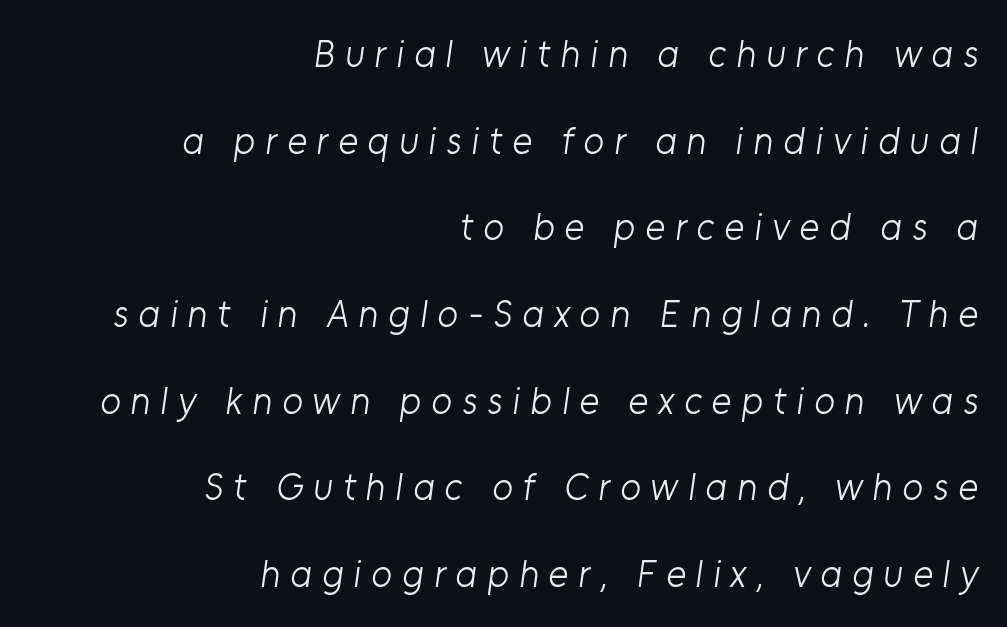
Leading is clearly above the norm, producing a sparse column. You could only call the tracking loose — the letters float apart. Caption: multi-line text, flush right, ragged left. The words here are not underlined.
